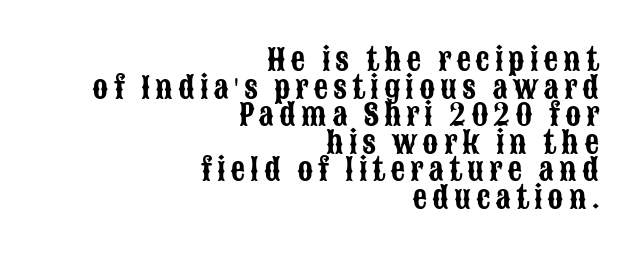
The image shows 29 px condensed sans-serif type, upright; set right-aligned, tight line spacing (0.95x), not underlined; low stroke contrast and a large x-height.
